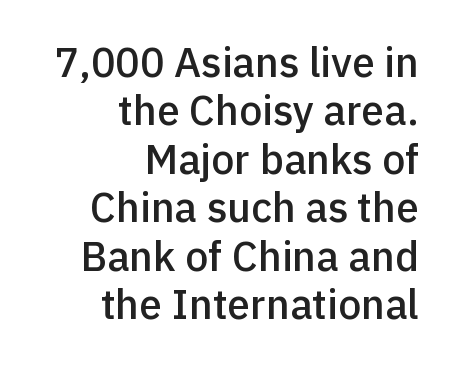
The image shows 41 px semibold sans-serif type, upright; set right-aligned, line spacing 1.18x, normal letter spacing, not underlined; a medium x-height.
